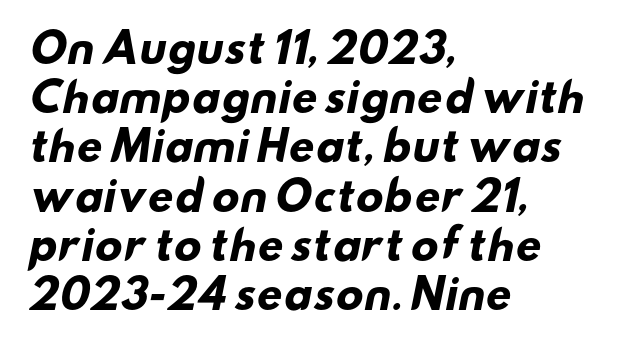
The image shows 40 px heavy, wide sans-serif type; set left-aligned, line spacing 1.23x, normal letter spacing, not underlined; low stroke contrast and a small x-height.
